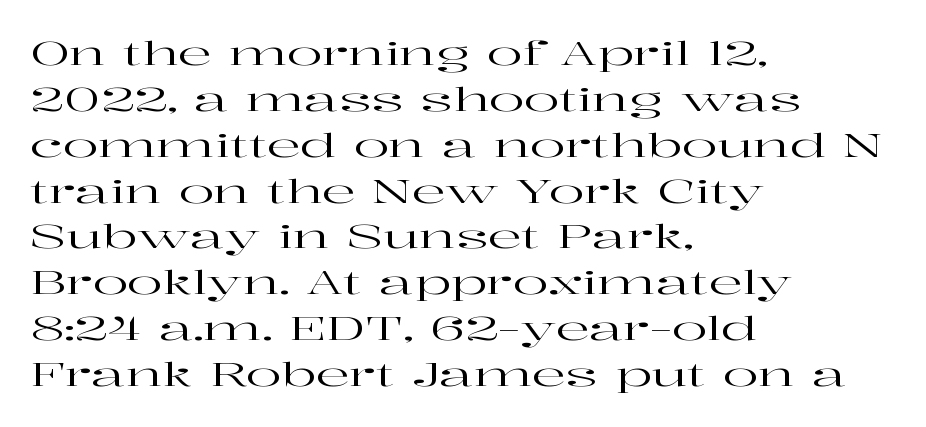
The image shows 33 px wide serif type, upright; set left-aligned, normal line spacing (1.39x), normal letter spacing, not underlined; high stroke contrast and a medium x-height.
